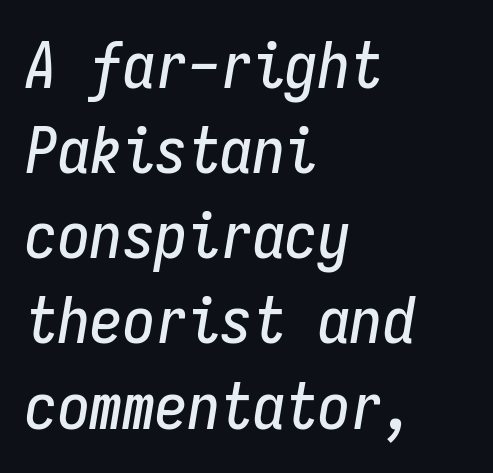
{"italic": "yes", "lean": "right", "slant_degrees": 9, "width": "condensed", "stroke_contrast": "low", "x_height": "medium", "monospaced": "yes", "underline": "no", "align": "left", "line_spacing": "normal", "line_spacing_ratio": 1.31, "letter_spacing": "normal", "letter_spacing_em": 0.0, "glyph_px": 65}
